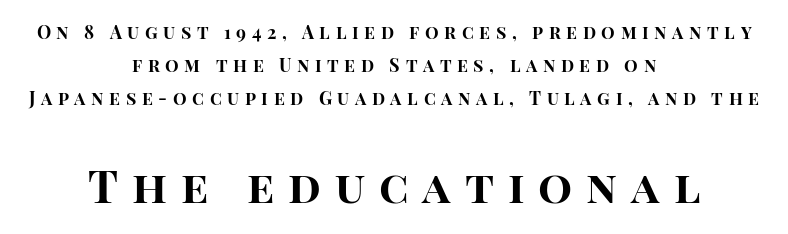
The image shows 45 px bold sans-serif type, upright; set centered, line spacing 1.83x, unusually wide letter spacing (+0.31 em), not underlined; the second (bottom) block is 2.5x larger; high stroke contrast and a large x-height.
